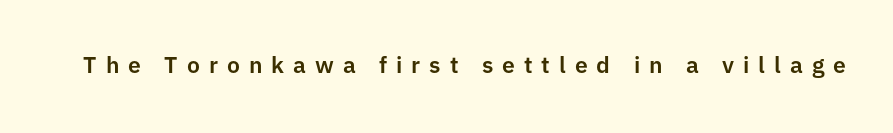
The foot of each line stays bare and open. The tracking jumps out immediately: characters are airy and widely separated. These lines were composed using upright roman letters.
